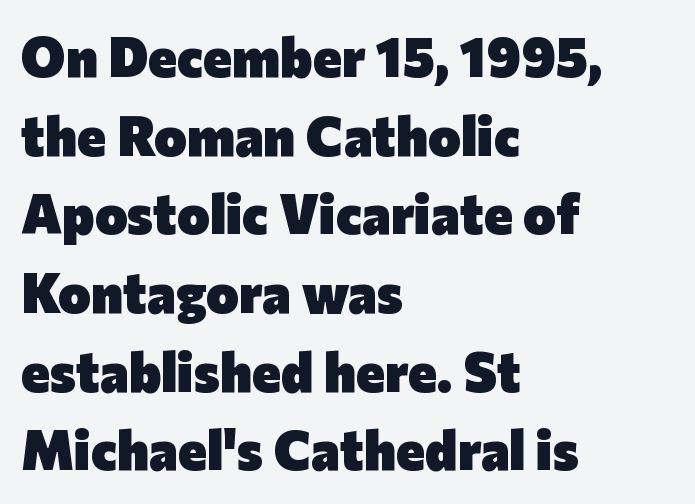
Q: Is the text bold? A: Yes.
Q: Is the text italic (slanted)? A: No, it is upright.
Q: Is the typeface a serif or a sans-serif typeface? A: Sans-serif.
Q: Is the text underlined? A: No.
Q: How is the paragraph aligned? A: Left-aligned.
Q: Is the spacing between letters normal or unusually wide? A: Normal.
Q: Is the spacing between lines tight, normal or loose? A: Normal.
Q: Width (condensed, normal, or wide)? A: Normal.
Q: Stroke contrast? A: Low.
Q: x-height? A: Medium.
Q: Monospaced? A: No.
